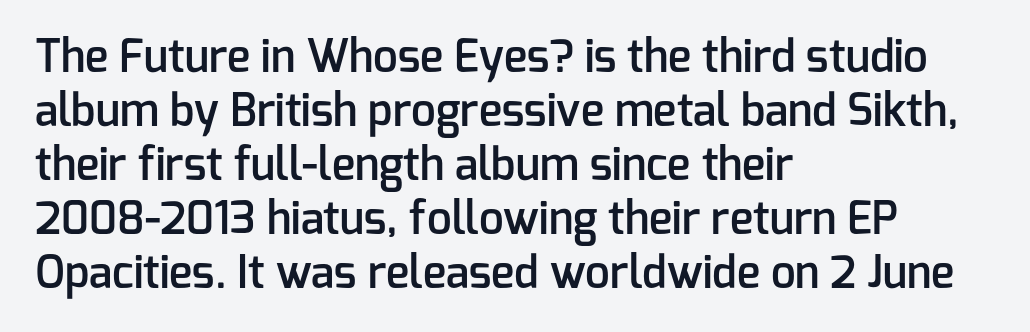
{"serif": "no", "italic": "no", "bold": "semi", "weight": "semibold", "width": "normal", "stroke_contrast": "low", "x_height": "medium", "monospaced": "no", "underline": "no", "align": "left", "line_spacing_ratio": 1.23, "letter_spacing": "normal", "letter_spacing_em": 0.0, "glyph_px": 44}
